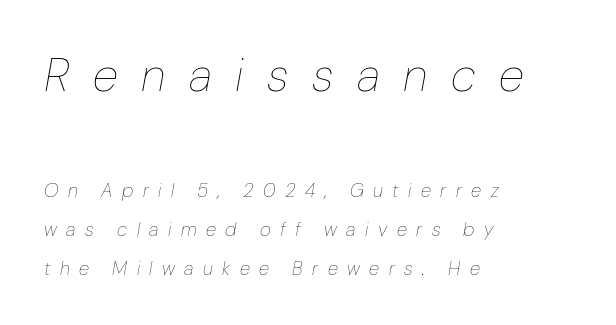
Caption: upper text group enlarged, lower text group reduced. A light-to-regular cut is what we see here. Spacing verdict: proportional, widths tailored to each character. The baseline area is clear. This sample trades compactness for vertical openness between lines.
